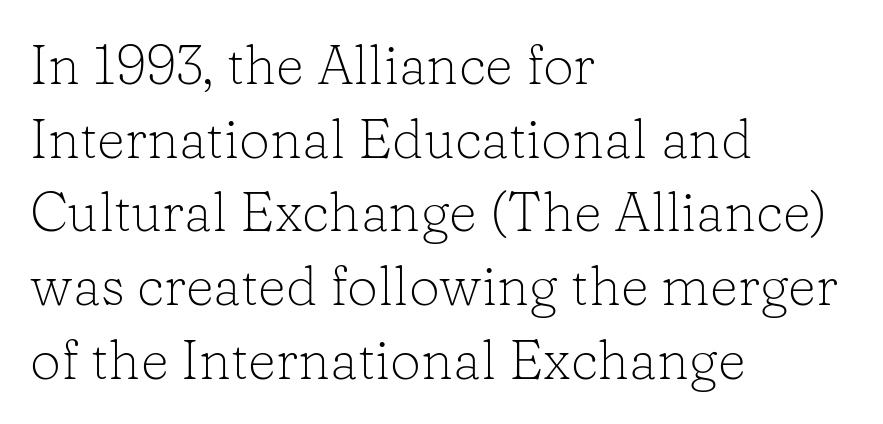
Q: Is the text bold? A: No.
Q: Is the text italic (slanted)? A: No, it is upright.
Q: Is the typeface a serif or a sans-serif typeface? A: Serif.
Q: Is the text underlined? A: No.
Q: How is the paragraph aligned? A: Left-aligned.
Q: Is the spacing between letters normal or unusually wide? A: Normal.
Q: Is the spacing between lines tight, normal or loose? A: Normal.
Q: Width (condensed, normal, or wide)? A: Normal.
Q: Stroke contrast? A: Low.
Q: x-height? A: Medium.
Q: Monospaced? A: No.
